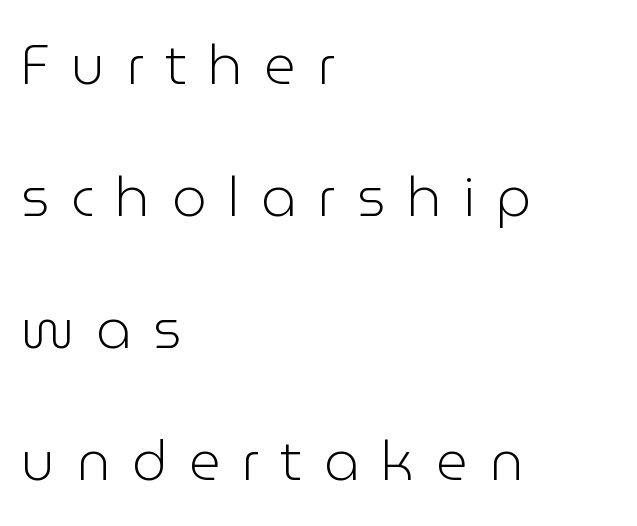
Q: Is the text bold? A: No.
Q: Is the text italic (slanted)? A: No, it is upright.
Q: Is the typeface a serif or a sans-serif typeface? A: Sans-serif.
Q: Is the text underlined? A: No.
Q: How is the paragraph aligned? A: Left-aligned.
Q: Is the spacing between letters normal or unusually wide? A: Unusually wide.
Q: Is the spacing between lines tight, normal or loose? A: Loose.
Q: Width (condensed, normal, or wide)? A: Normal.
Q: Stroke contrast? A: Low.
Q: x-height? A: Medium.
Q: Monospaced? A: No.
